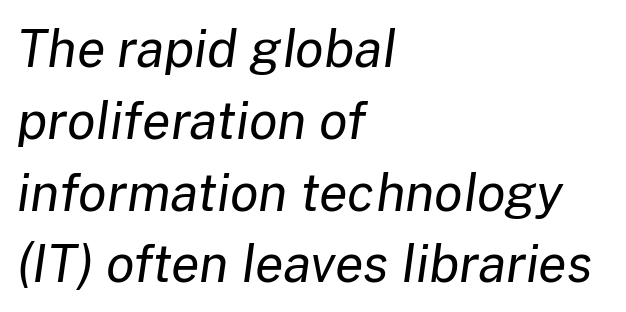
{"italic": "yes", "lean": "right", "slant_degrees": 8, "bold": "no", "weight": "regular", "width": "normal", "stroke_contrast": "low", "x_height": "medium", "monospaced": "no", "underline": "no", "align": "left", "line_spacing": "normal", "line_spacing_ratio": 1.38, "letter_spacing": "normal", "letter_spacing_em": 0.0, "glyph_px": 52}
